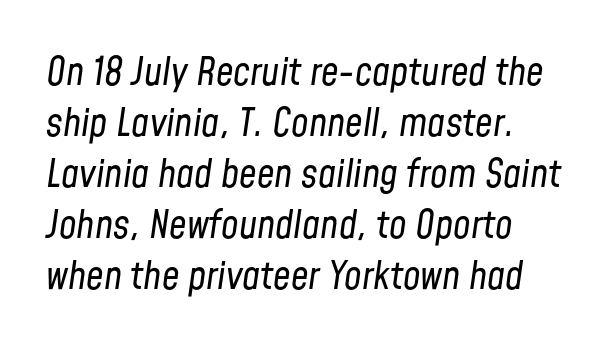
The image shows 39 px regular-weight, condensed type, italic (leaning right); set left-aligned, normal line spacing (1.31x), normal letter spacing, not underlined; low stroke contrast and a medium x-height.
